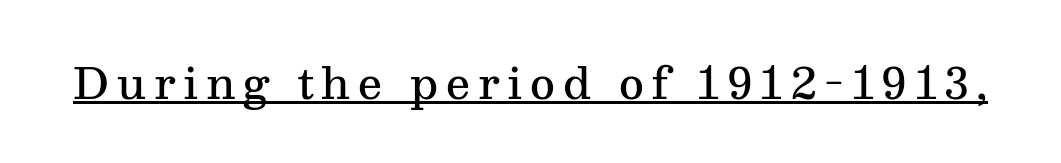
The image shows 43 px semibold serif type, upright; set underlined; medium stroke contrast and a medium x-height.
